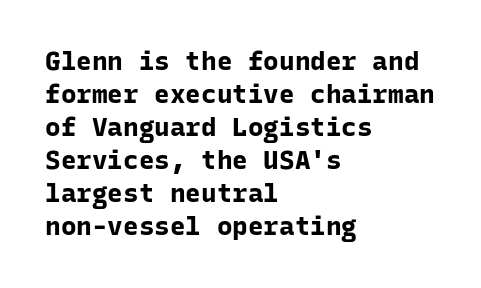
Q: Is the text bold? A: Yes.
Q: Is the text italic (slanted)? A: No, it is upright.
Q: Is the text underlined? A: No.
Q: How is the paragraph aligned? A: Left-aligned.
Q: Is the spacing between letters normal or unusually wide? A: Normal.
Q: Is the spacing between lines tight, normal or loose? A: Normal.
